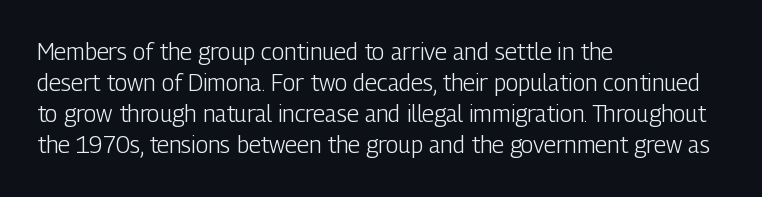
The image shows 23 px text type, upright; set left-aligned, normal line spacing (1.35x), normal letter spacing, not underlined.
